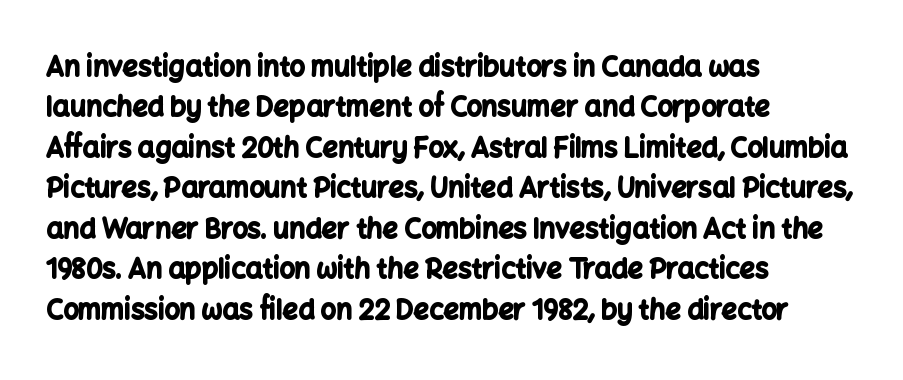
Look at the tracking — it's just the regular setting, nothing added. A classic flush-left, rag-right setting is used for this passage. Lines of text with bare space underneath. The font's upright variant was chosen for this text.
